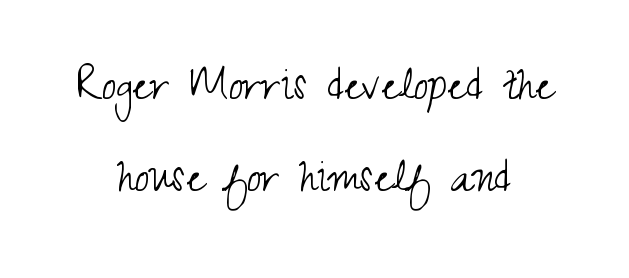
Q: Is the text bold? A: No.
Q: Is the text italic (slanted)? A: No, it is upright.
Q: Is the typeface a serif or a sans-serif typeface? A: Sans-serif.
Q: Is the text underlined? A: No.
Q: Is the spacing between letters normal or unusually wide? A: Normal.
Q: Width (condensed, normal, or wide)? A: Condensed.
Q: Stroke contrast? A: Medium.
Q: x-height? A: Small.
Q: Monospaced? A: No.
